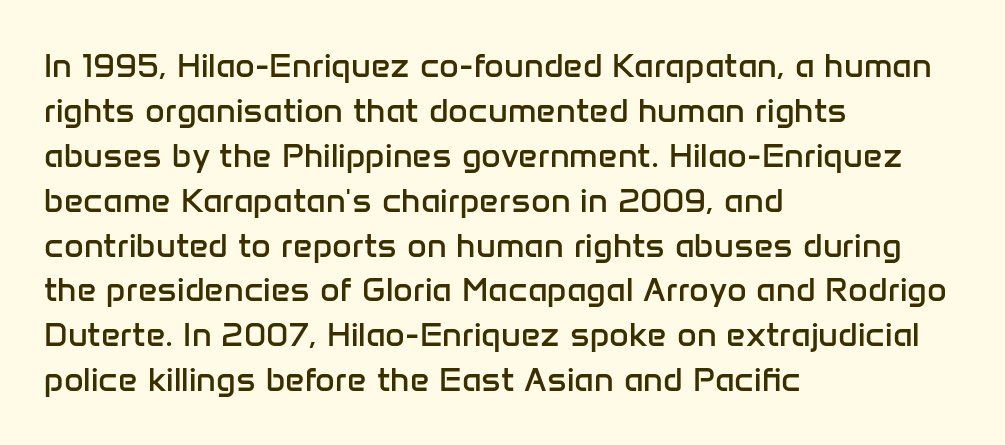
The image shows 34 px regular-weight sans-serif type, upright; set left-aligned, normal line spacing (1.32x), normal letter spacing, not underlined; low stroke contrast and a medium x-height.
